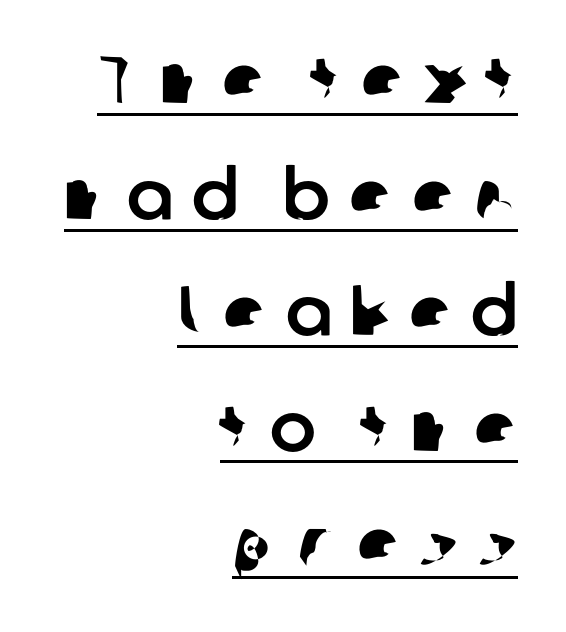
Q: Is the typeface a serif or a sans-serif typeface? A: Sans-serif.
Q: Is the text underlined? A: Yes.
Q: How is the paragraph aligned? A: Right-aligned.
Q: Is the spacing between letters normal or unusually wide? A: Unusually wide.
Q: Is the spacing between lines tight, normal or loose? A: Normal.
Q: Width (condensed, normal, or wide)? A: Normal.
Q: Stroke contrast? A: Low.
Q: x-height? A: Medium.
Q: Monospaced? A: No.
